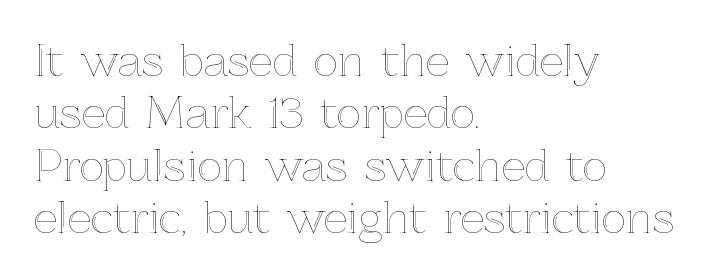
Honestly, the row spacing looks completely unremarkable. The paragraph has a hard left edge and a soft right edge. Compared with typical body copy, the letter spacing here is the same. Posture: straight, roman, zero tilt. Proportional: the letters do not fall into vertical columns. Lines of text with bare space underneath.
